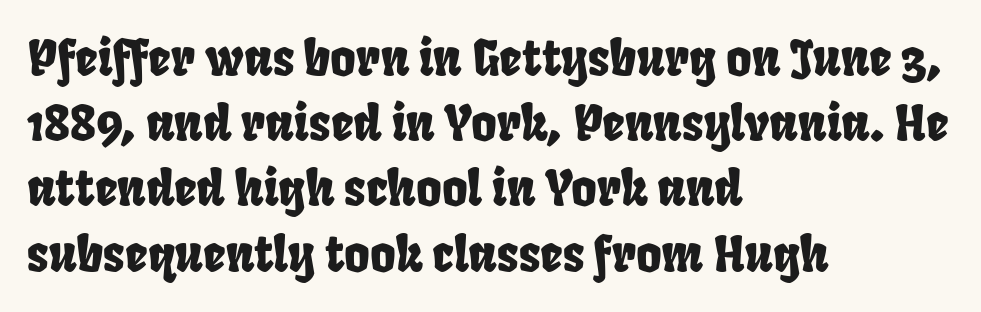
The rendering uses a moderate line-height, typical for paragraphs. Look at the tracking — it's just the regular setting, nothing added. Every row of glyphs begins at an identical x-position on the left. Looks like regular typesetting: each glyph gets only the width it needs.
